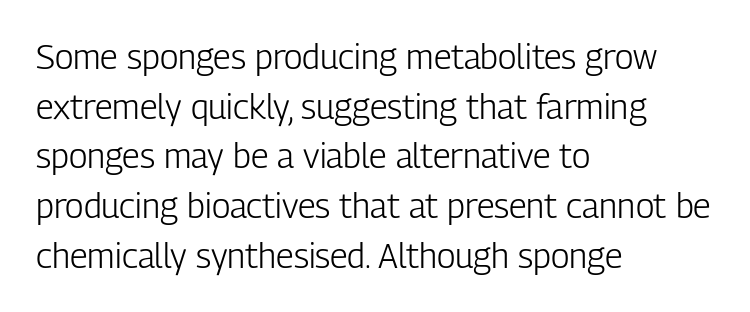
The image shows 34 px light, condensed sans-serif type, upright; set left-aligned, normal line spacing (1.46x), normal letter spacing, not underlined; low stroke contrast and a medium x-height.
